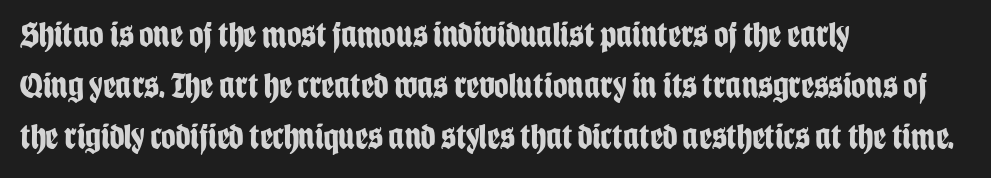
{"serif": "no", "italic": "no", "bold": "yes", "weight": "bold", "width": "condensed", "stroke_contrast": "low", "x_height": "large", "monospaced": "no", "underline": "no", "align": "left", "line_spacing": "normal", "line_spacing_ratio": 1.41, "letter_spacing": "normal", "letter_spacing_em": 0.0, "glyph_px": 36}
